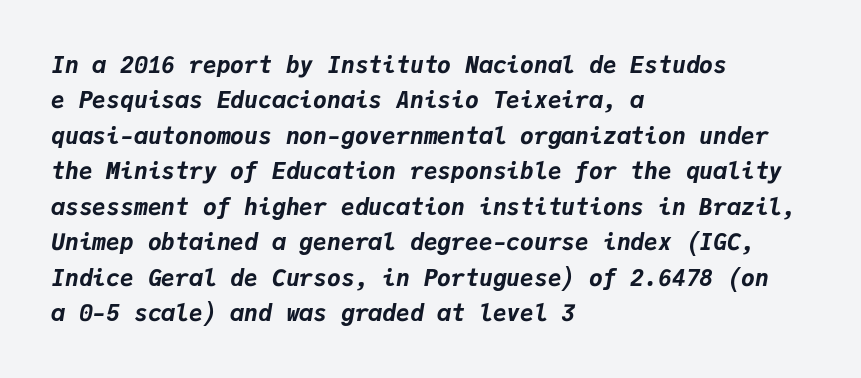
{"italic": "yes", "lean": "right", "slant_degrees": 9, "bold": "yes", "underline": "no", "align": "left", "line_spacing": "normal", "line_spacing_ratio": 1.54, "letter_spacing": "normal", "letter_spacing_em": 0.0, "glyph_px": 23}
